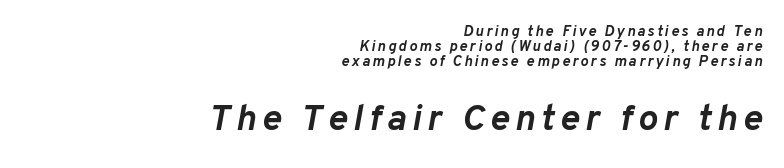
{"italic": "yes", "lean": "right", "slant_degrees": 10, "bold": "yes", "weight": "semibold", "width": "normal", "stroke_contrast": "low", "x_height": "medium", "monospaced": "no", "underline": "no", "align": "right", "line_spacing": "tight", "line_spacing_ratio": 1.01, "larger_block": "second", "size_ratio": 2.47, "glyph_px": 37}
